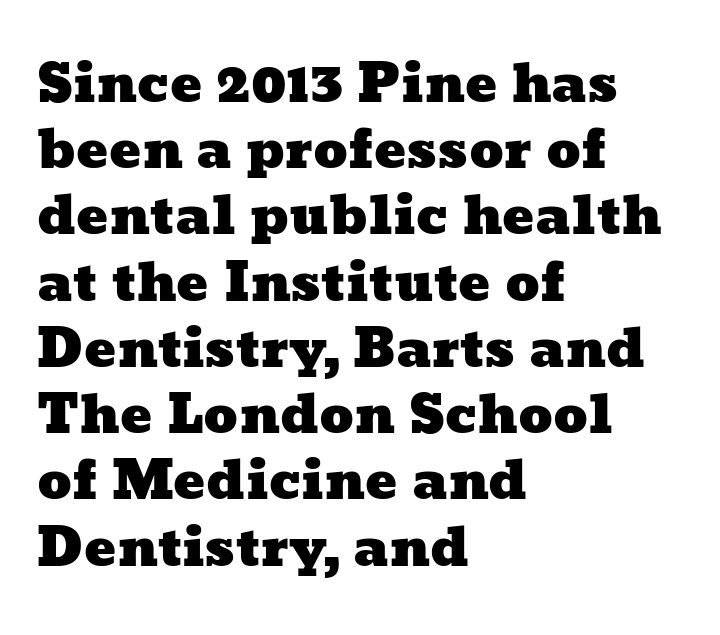
The image shows 53 px wide type; set left-aligned, normal line spacing (1.25x), normal letter spacing, not underlined; low stroke contrast and a medium x-height.
